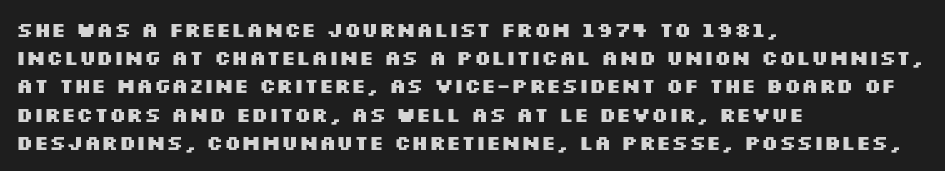
{"italic": "no", "bold": "yes", "underline": "no", "align": "left", "line_spacing": "normal", "line_spacing_ratio": 1.41, "letter_spacing": "normal", "letter_spacing_em": 0.0, "glyph_px": 20}
